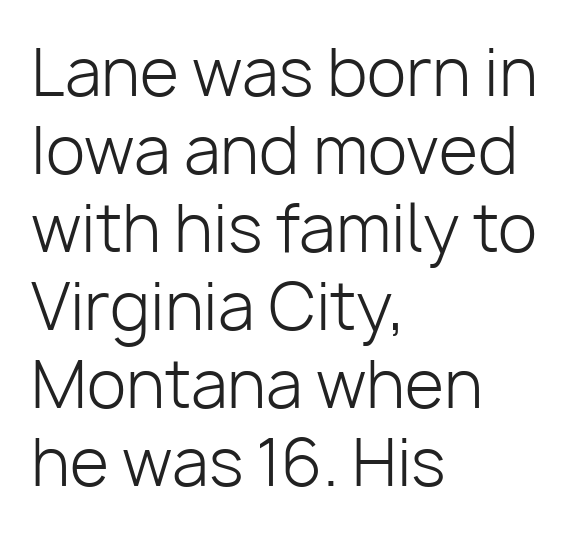
Q: Is the text bold? A: No.
Q: Is the text italic (slanted)? A: No, it is upright.
Q: Is the typeface a serif or a sans-serif typeface? A: Sans-serif.
Q: Is the text underlined? A: No.
Q: How is the paragraph aligned? A: Left-aligned.
Q: Is the spacing between letters normal or unusually wide? A: Normal.
Q: Width (condensed, normal, or wide)? A: Normal.
Q: Stroke contrast? A: Low.
Q: x-height? A: Medium.
Q: Monospaced? A: No.
